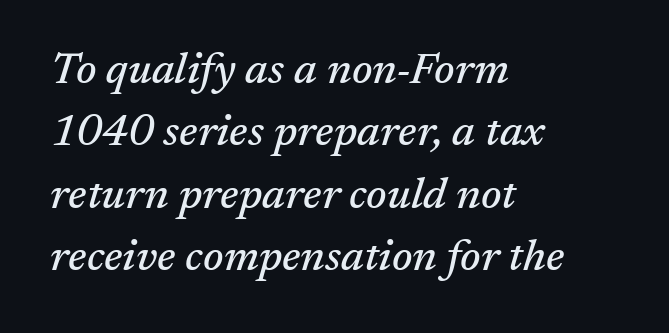
Q: Is the text italic (slanted)? A: Yes, it leans right by about 17 degrees.
Q: Is the typeface a serif or a sans-serif typeface? A: Serif.
Q: Is the text underlined? A: No.
Q: How is the paragraph aligned? A: Left-aligned.
Q: Is the spacing between letters normal or unusually wide? A: Normal.
Q: Is the spacing between lines tight, normal or loose? A: Normal.
Q: Width (condensed, normal, or wide)? A: Normal.
Q: Stroke contrast? A: Medium.
Q: x-height? A: Medium.
Q: Monospaced? A: No.
